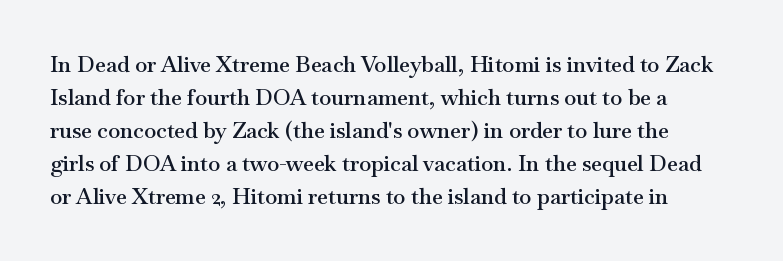
Words appear dense and cohesive because spacing is normal. The line-height multiplier appears to be the usual default. The zone under the glyphs is completely vacant. A fair bit of extra ink — the face is semibold, not bold. These lines were composed using upright roman letters.
